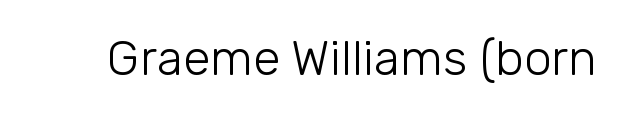
Q: Is the text bold? A: No.
Q: Is the text italic (slanted)? A: No, it is upright.
Q: Is the typeface a serif or a sans-serif typeface? A: Sans-serif.
Q: Is the text underlined? A: No.
Q: Is the spacing between letters normal or unusually wide? A: Normal.
Q: Width (condensed, normal, or wide)? A: Normal.
Q: Stroke contrast? A: Low.
Q: x-height? A: Medium.
Q: Monospaced? A: No.
